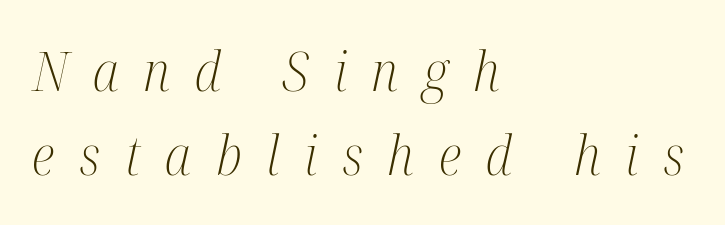
The area under the type is left untouched. This is oblique type, the kind used for emphasis or titles. No letter is thick-stroked: the sample isn't bold. Spacing verdict: proportional, widths tailored to each character.
